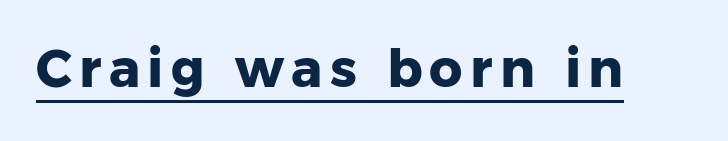
The image shows 52 px heavy sans-serif type, upright; set underlined; low stroke contrast and a medium x-height.
